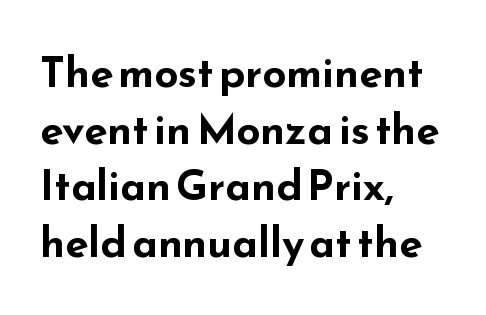
The image shows 42 px bold, wide sans-serif type, upright; set left-aligned, normal line spacing (1.35x), normal letter spacing, not underlined; low stroke contrast and a small x-height.
